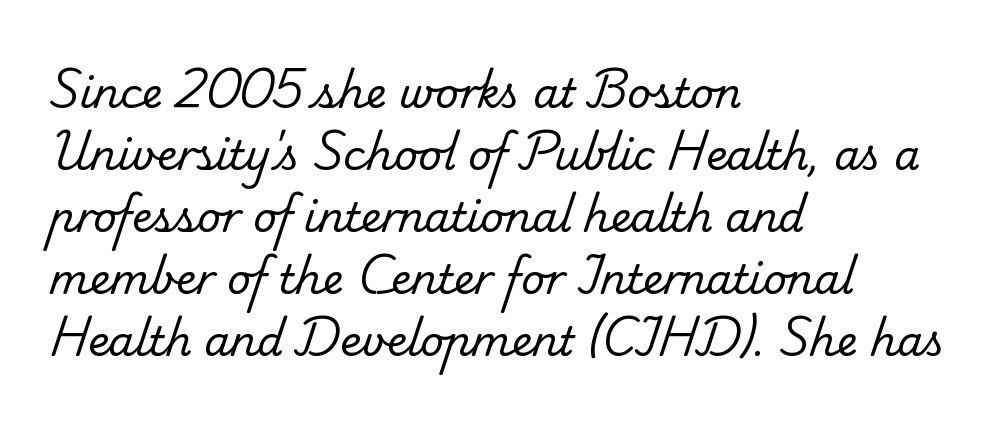
In terms of leading, this rendering sits right in the middle. The space beneath each line is pristine and unruled. The typeface chosen for these lines features serifs. The rendering keeps characters at their native spacing.
